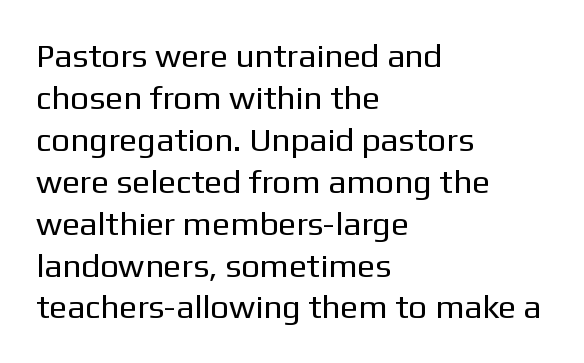
Is the letter spacing exaggerated? No — it looks like the ordinary default. A clean baseline with only descenders dipping below it. The face used here is a sans, in the tradition of grotesques and geometrics. Caption: face not bold, strokes unweighted. This sample is left-justified, so line endings fall wherever the words run out. Notice how descenders clear the ascenders below comfortably — that's standard leading.
